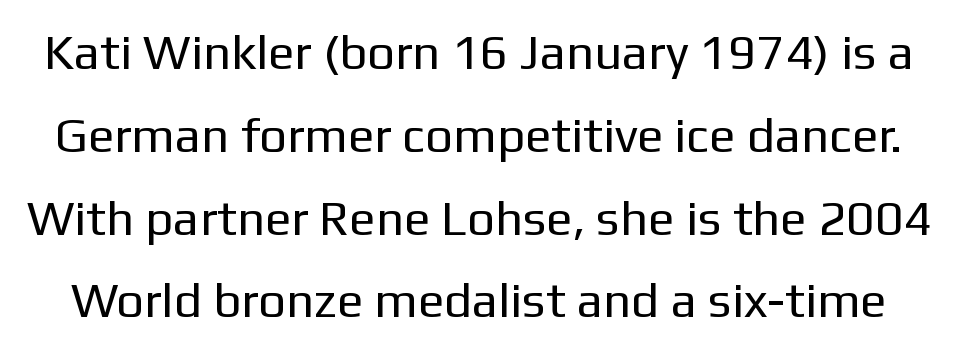
{"serif": "no", "italic": "no", "bold": "no", "weight": "regular", "width": "normal", "stroke_contrast": "low", "x_height": "medium", "monospaced": "no", "underline": "no", "line_spacing": "normal", "line_spacing_ratio": 1.69, "letter_spacing": "normal", "letter_spacing_em": 0.0, "glyph_px": 49}
